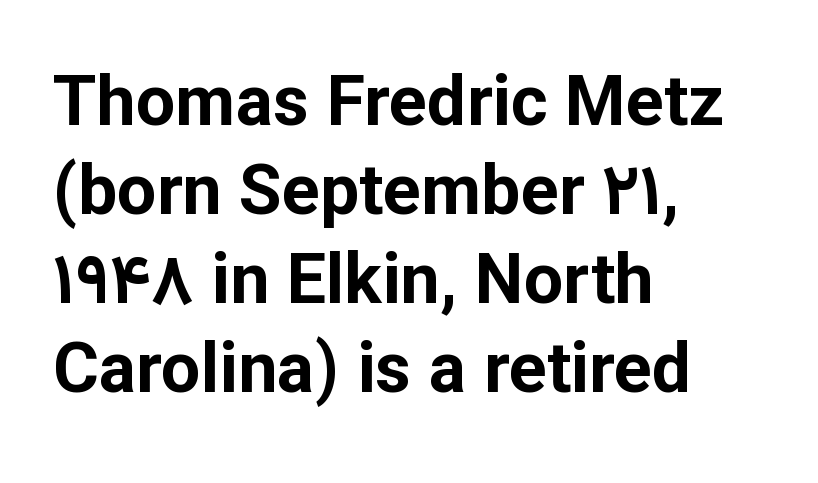
Looks like regular typesetting: each glyph gets only the width it needs. The sample has been set heavy, in full bold. Is there any slant? The stems are plumb. Vertical spacing — default.
